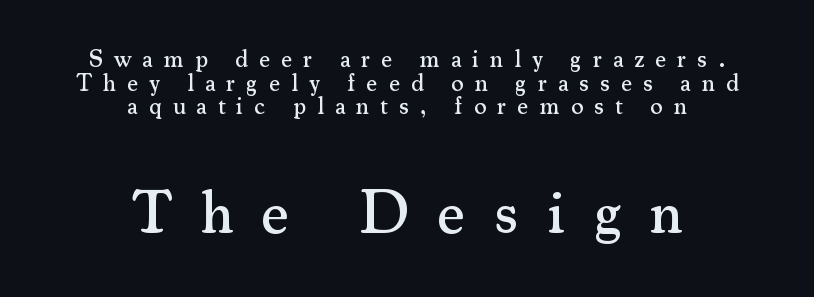
{"serif": "yes", "italic": "no", "width": "normal", "stroke_contrast": "medium", "x_height": "small", "monospaced": "no", "underline": "no", "align": "center", "line_spacing": "tight", "line_spacing_ratio": 0.98, "letter_spacing": "wide", "letter_spacing_em": 0.46, "larger_block": "second", "size_ratio": 2.54, "glyph_px": 61}
